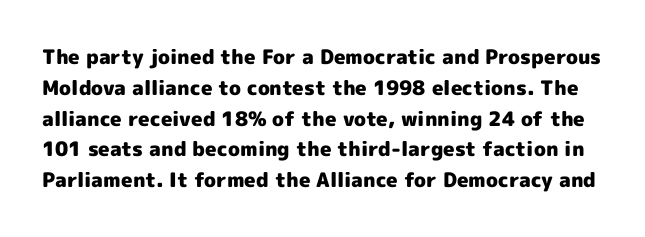
The block of text has a typical density, with ordinary space between rows. The zone under the glyphs is completely vacant. Caption: bold face, heavy strokes. Italic: no, the glyphs are upright roman.
